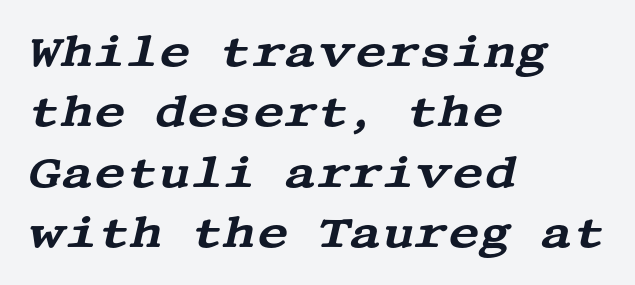
{"serif": "yes", "italic": "yes", "lean": "right", "slant_degrees": 13, "width": "wide", "stroke_contrast": "medium", "x_height": "large", "underline": "no", "align": "left", "line_spacing": "normal", "line_spacing_ratio": 1.37, "letter_spacing": "normal", "letter_spacing_em": 0.0, "glyph_px": 44}
